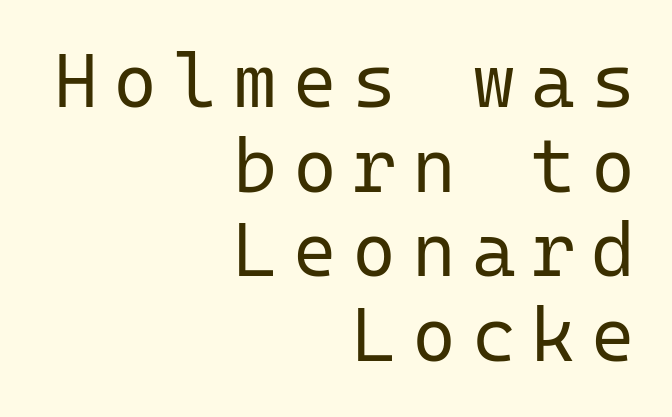
The image shows 75 px regular-weight sans-serif type, upright, monospaced; set right-aligned, tight line spacing (1.13x), unusually wide letter spacing (+0.21 em), not underlined; low stroke contrast and a medium x-height.
